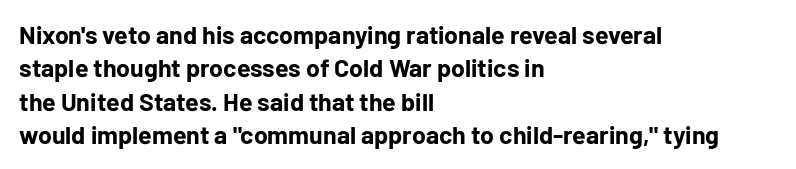
{"italic": "no", "bold": "yes", "underline": "no", "align": "left", "line_spacing": "normal", "line_spacing_ratio": 1.34, "letter_spacing": "normal", "letter_spacing_em": 0.0, "glyph_px": 25}
